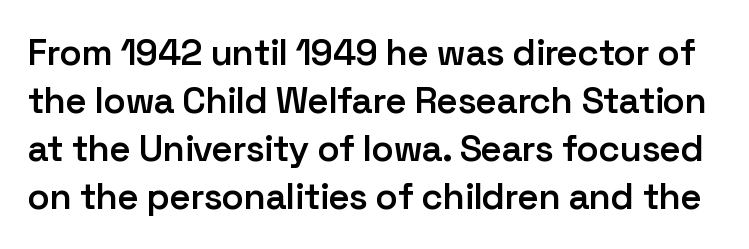
The image shows 37 px semibold sans-serif type, upright; set normal line spacing (1.3x), normal letter spacing, not underlined; low stroke contrast and a medium x-height.
